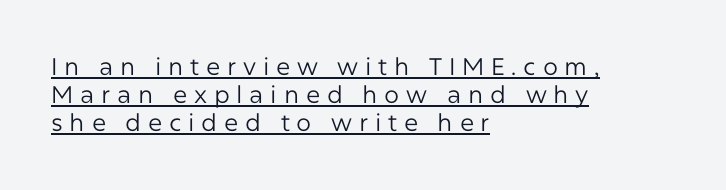
{"italic": "no", "bold": "no", "underline": "yes", "align": "left", "line_spacing_ratio": 1.17, "letter_spacing": "wide", "letter_spacing_em": 0.28, "glyph_px": 24}
